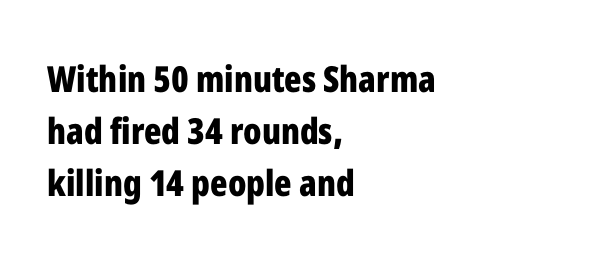
{"serif": "no", "italic": "no", "bold": "yes", "weight": "bold", "width": "condensed", "stroke_contrast": "low", "x_height": "medium", "monospaced": "no", "underline": "no", "align": "left", "line_spacing": "normal", "line_spacing_ratio": 1.44, "letter_spacing": "normal", "letter_spacing_em": 0.0, "glyph_px": 36}
